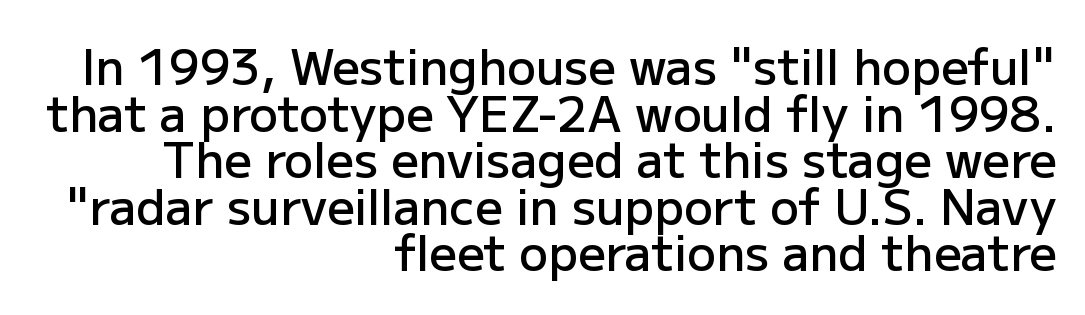
Q: Is the text bold? A: Semi-bold.
Q: Is the text italic (slanted)? A: No, it is upright.
Q: Is the typeface a serif or a sans-serif typeface? A: Sans-serif.
Q: Is the text underlined? A: No.
Q: How is the paragraph aligned? A: Right-aligned.
Q: Is the spacing between letters normal or unusually wide? A: Normal.
Q: Is the spacing between lines tight, normal or loose? A: Tight.
Q: Width (condensed, normal, or wide)? A: Normal.
Q: Stroke contrast? A: Low.
Q: x-height? A: Medium.
Q: Monospaced? A: No.
